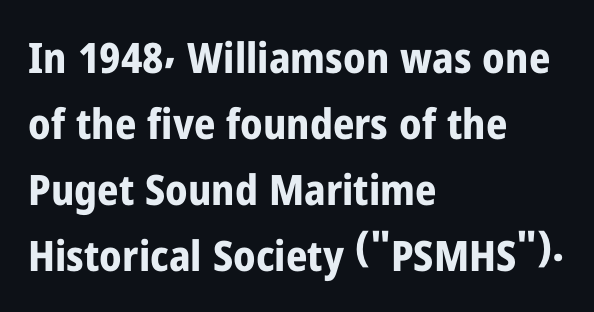
{"serif": "no", "italic": "no", "bold": "yes", "weight": "bold", "width": "condensed", "stroke_contrast": "low", "x_height": "medium", "monospaced": "no", "underline": "no", "align": "left", "line_spacing": "normal", "line_spacing_ratio": 1.57, "letter_spacing": "normal", "letter_spacing_em": 0.0, "glyph_px": 42}
